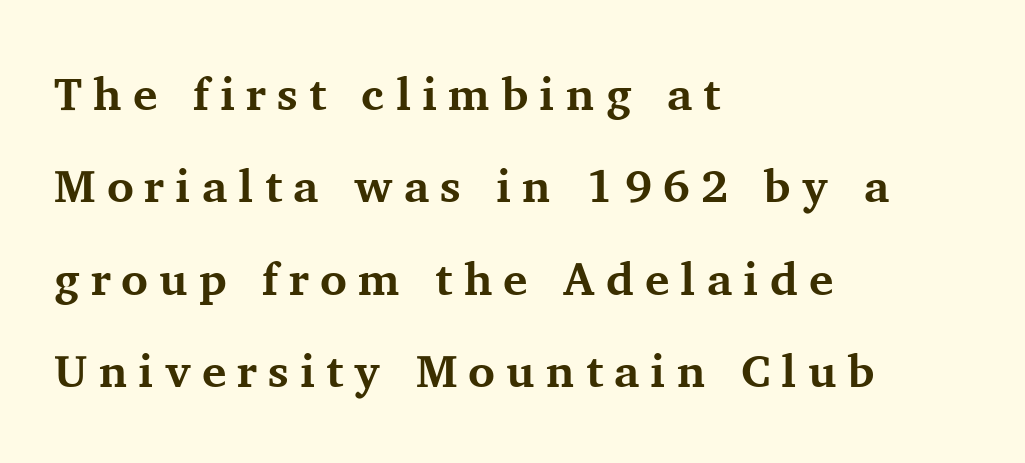
The image shows 46 px bold serif type, upright; set left-aligned, loose line spacing (2.01x), unusually wide letter spacing (+0.24 em), not underlined; medium stroke contrast and a medium x-height.
